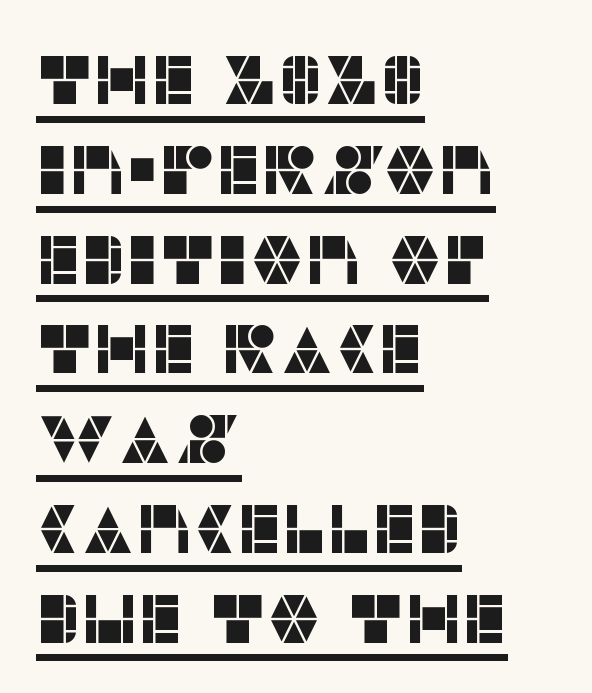
Q: Is the text italic (slanted)? A: No, it is upright.
Q: Is the typeface a serif or a sans-serif typeface? A: Sans-serif.
Q: Is the text underlined? A: Yes.
Q: How is the paragraph aligned? A: Left-aligned.
Q: Is the spacing between letters normal or unusually wide? A: Normal.
Q: Is the spacing between lines tight, normal or loose? A: Normal.
Q: Width (condensed, normal, or wide)? A: Normal.
Q: Stroke contrast? A: Low.
Q: x-height? A: Large.
Q: Monospaced? A: No.
